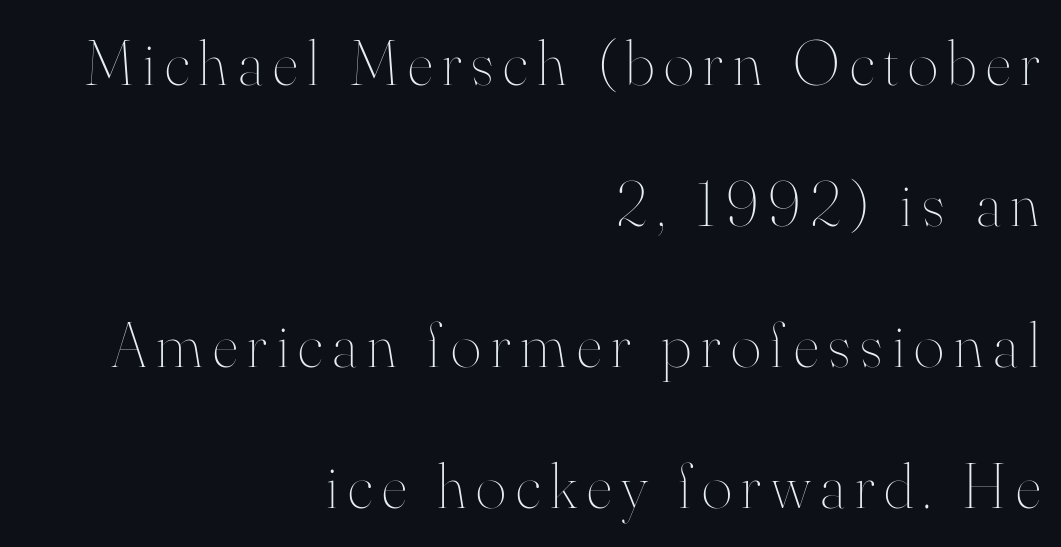
The image shows 65 px thin type, upright; set right-aligned, loose line spacing (2.17x), not underlined; high stroke contrast and a small x-height.
